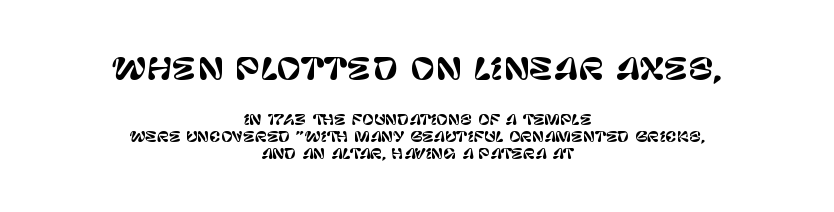
The image shows 30 px sans-serif type; set centered, line spacing 1.22x, normal letter spacing, not underlined; the first (top) block is 2.14x larger; low stroke contrast and a large x-height.
